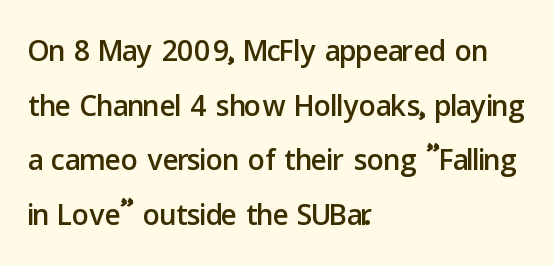
The image shows 42 px sans-serif type, upright; set left-aligned, normal line spacing (1.3x), normal letter spacing, not underlined; low stroke contrast and a medium x-height.
